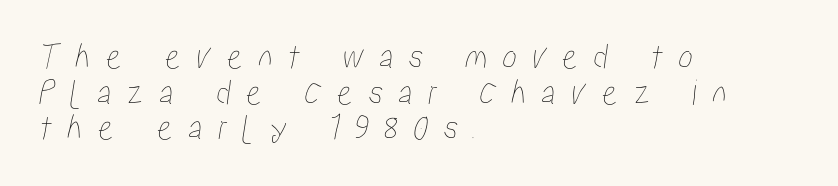
The image shows 37 px condensed type; set left-aligned, tight line spacing (0.96x), unusually wide letter spacing (+0.4 em), not underlined; low stroke contrast and a medium x-height.
